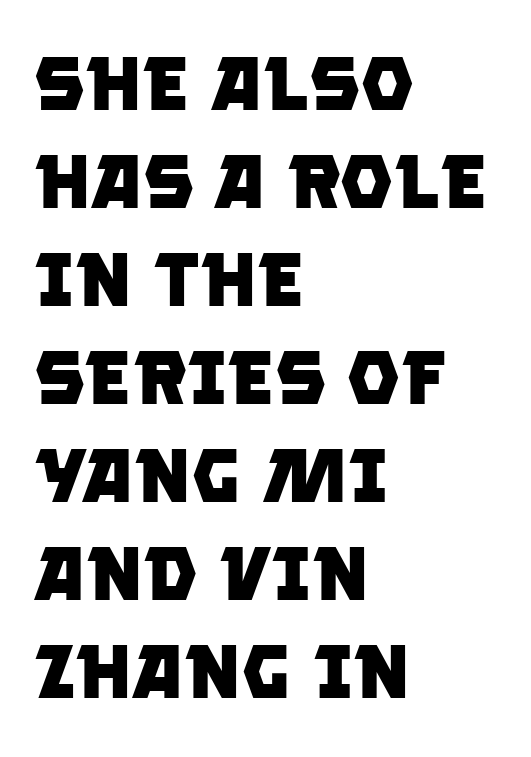
Q: Is the text bold? A: Yes.
Q: Is the typeface a serif or a sans-serif typeface? A: Sans-serif.
Q: Is the text underlined? A: No.
Q: How is the paragraph aligned? A: Left-aligned.
Q: Is the spacing between letters normal or unusually wide? A: Normal.
Q: Is the spacing between lines tight, normal or loose? A: Normal.
Q: Width (condensed, normal, or wide)? A: Normal.
Q: Stroke contrast? A: Low.
Q: x-height? A: Large.
Q: Monospaced? A: No.
